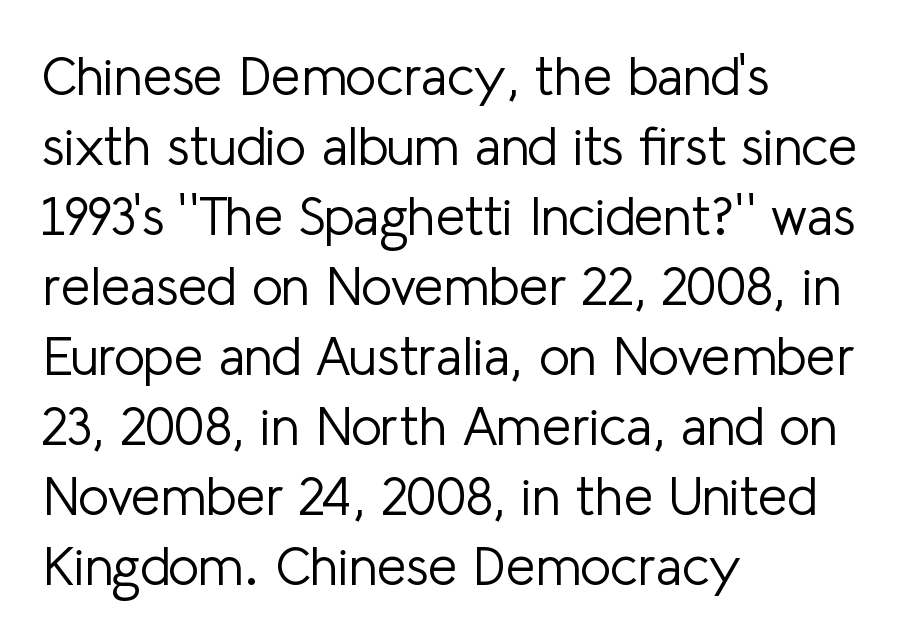
Q: Is the text bold? A: No.
Q: Is the text italic (slanted)? A: No, it is upright.
Q: Is the typeface a serif or a sans-serif typeface? A: Sans-serif.
Q: Is the text underlined? A: No.
Q: How is the paragraph aligned? A: Left-aligned.
Q: Is the spacing between letters normal or unusually wide? A: Normal.
Q: Is the spacing between lines tight, normal or loose? A: Normal.
Q: Width (condensed, normal, or wide)? A: Normal.
Q: Stroke contrast? A: Low.
Q: x-height? A: Medium.
Q: Monospaced? A: No.
